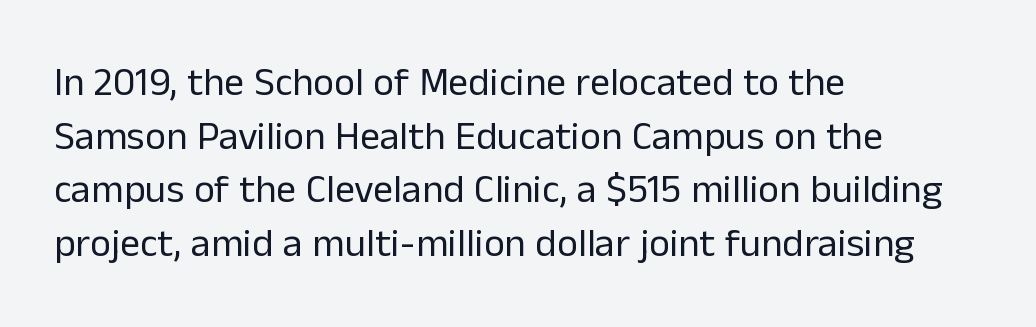
{"serif": "no", "italic": "no", "bold": "no", "weight": "regular", "width": "normal", "stroke_contrast": "low", "x_height": "medium", "monospaced": "no", "underline": "no", "align": "left", "line_spacing": "normal", "line_spacing_ratio": 1.34, "letter_spacing": "normal", "letter_spacing_em": 0.0, "glyph_px": 40}
